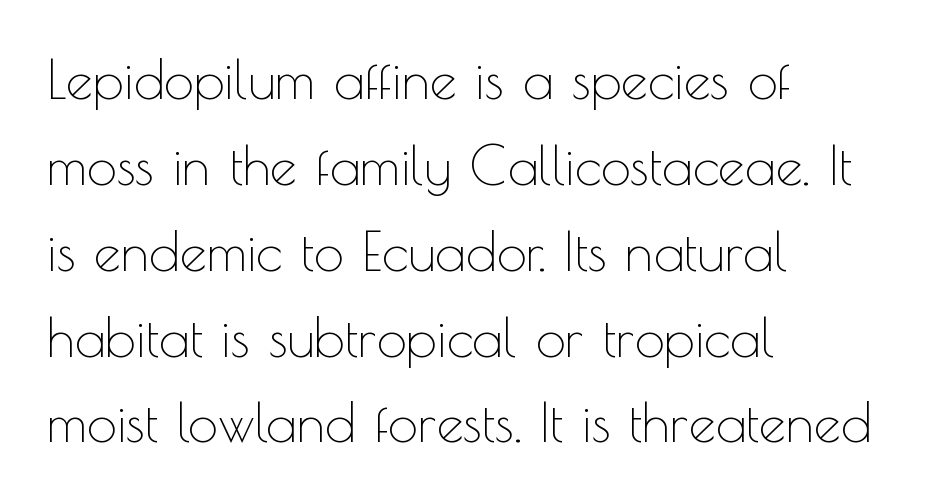
Character widths vary here, with narrow letters taking less room than wide ones. Rendered with straight, roman letterforms. Horizontal bands of white between lines are of average thickness. I'd call this a sans setting — the letters go barefoot. Lines of text with bare space underneath. Caption: multi-line text, flush left, ragged right.
